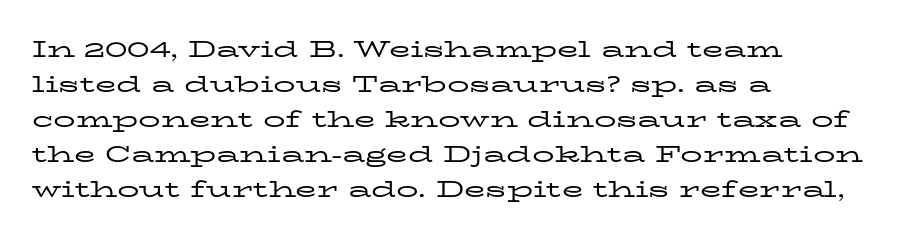
Every stem runs plumb, perpendicular to the baseline. Ink coverage per letter is moderate at most. Does extra space separate the letters? No, they use regular spacing. Line starts are locked; line ends wander. If you measured baseline to baseline, you'd find a middling distance.
